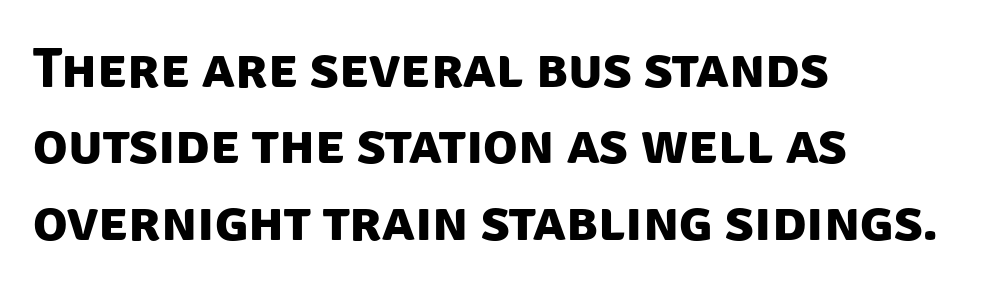
The type family on display is of the sans-serif kind. Horizontal alignment here is leftward, the default for most running prose. Normally led — the rows are evenly, conventionally spaced. Looks like regular typesetting: each glyph gets only the width it needs. No word sits above an underline. Typographic density is high because the face is bold.
